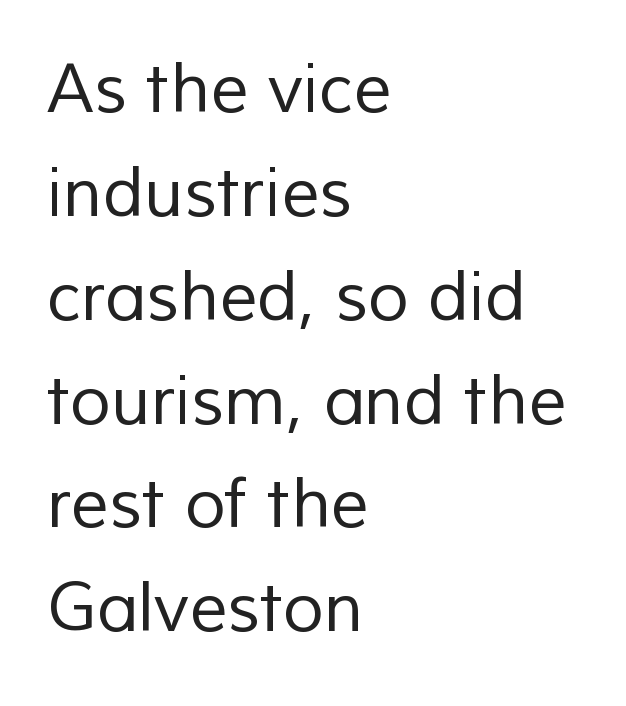
Q: Is the text bold? A: No.
Q: Is the typeface a serif or a sans-serif typeface? A: Sans-serif.
Q: Is the text underlined? A: No.
Q: How is the paragraph aligned? A: Left-aligned.
Q: Is the spacing between letters normal or unusually wide? A: Normal.
Q: Is the spacing between lines tight, normal or loose? A: Normal.
Q: Width (condensed, normal, or wide)? A: Normal.
Q: Stroke contrast? A: Low.
Q: x-height? A: Medium.
Q: Monospaced? A: No.
